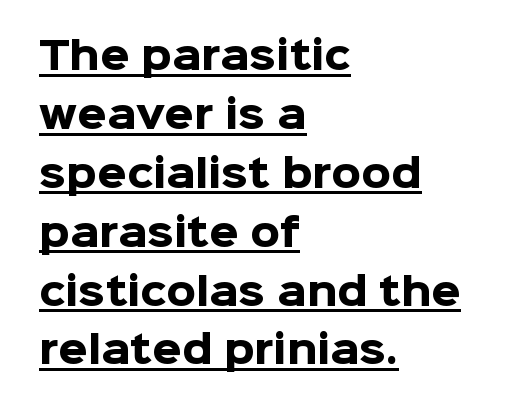
The image shows 38 px heavy sans-serif type, upright; set left-aligned, normal line spacing (1.55x), normal letter spacing, underlined; low stroke contrast and a medium x-height.
